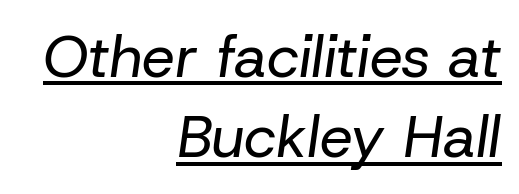
The face used here is proportionally spaced, like ordinary book or web type. Students, observe: this is what conventionally led text looks like. The passage shown is not bold in any degree. Casual observation: everything's shoved over to the right. Designer's note — italics engaged.
